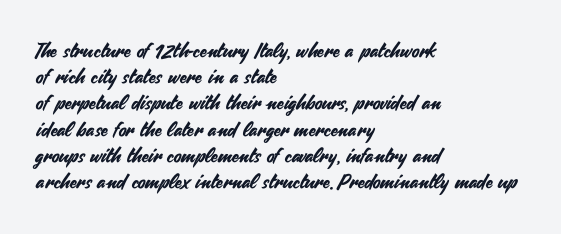
Q: Is the text italic (slanted)? A: Yes.
Q: Is the text underlined? A: No.
Q: How is the paragraph aligned? A: Left-aligned.
Q: Is the spacing between letters normal or unusually wide? A: Normal.
Q: Is the spacing between lines tight, normal or loose? A: Normal.
